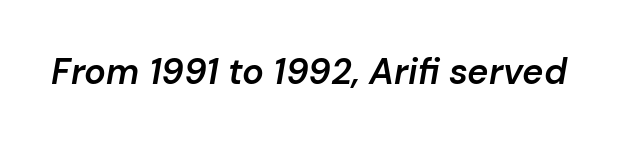
The image shows 36 px semibold type, italic (leaning right); set normal letter spacing, not underlined; low stroke contrast and a medium x-height.
